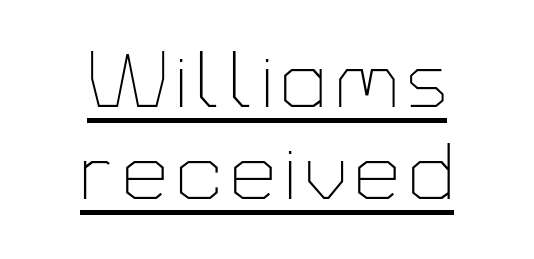
Q: Is the text bold? A: No.
Q: Is the text italic (slanted)? A: No, it is upright.
Q: Is the typeface a serif or a sans-serif typeface? A: Sans-serif.
Q: Is the text underlined? A: Yes.
Q: How is the paragraph aligned? A: Centered.
Q: Width (condensed, normal, or wide)? A: Normal.
Q: Stroke contrast? A: Low.
Q: x-height? A: Medium.
Q: Monospaced? A: No.
